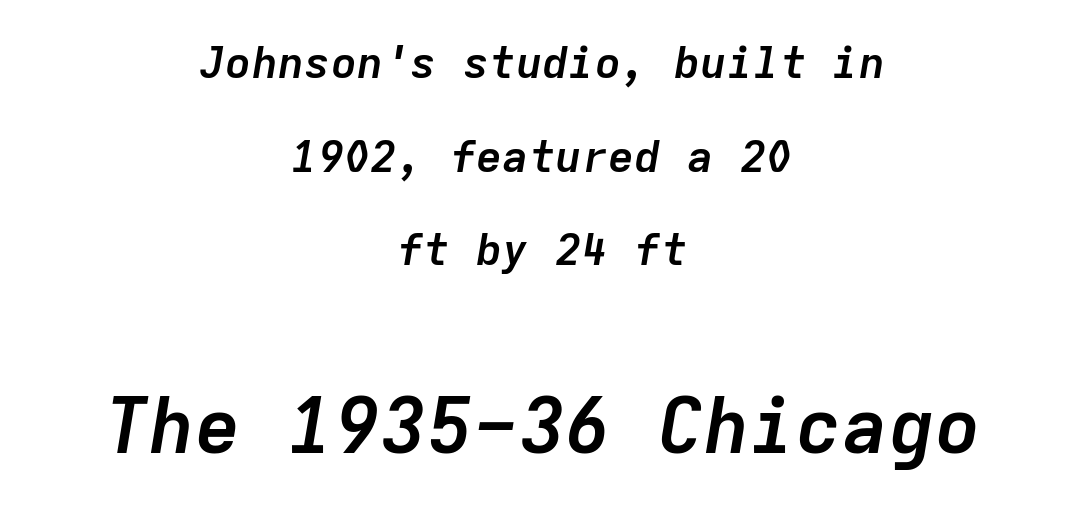
{"italic": "yes", "lean": "right", "slant_degrees": 9, "bold": "yes", "weight": "semibold", "width": "normal", "stroke_contrast": "low", "x_height": "medium", "monospaced": "yes", "underline": "no", "align": "center", "line_spacing": "loose", "line_spacing_ratio": 2.13, "letter_spacing": "normal", "letter_spacing_em": 0.0, "larger_block": "second", "size_ratio": 1.75, "glyph_px": 77}
